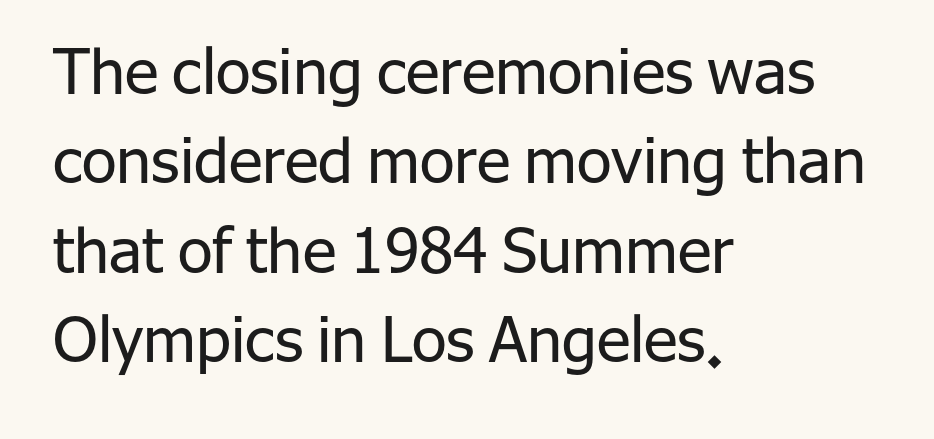
Check under the words: just untouched page. The letters carry no serifs — their stems end cleanly without finishing strokes. When letters stand straight like this, we call the style roman or upright. These lines sit exactly where default settings would place them.
